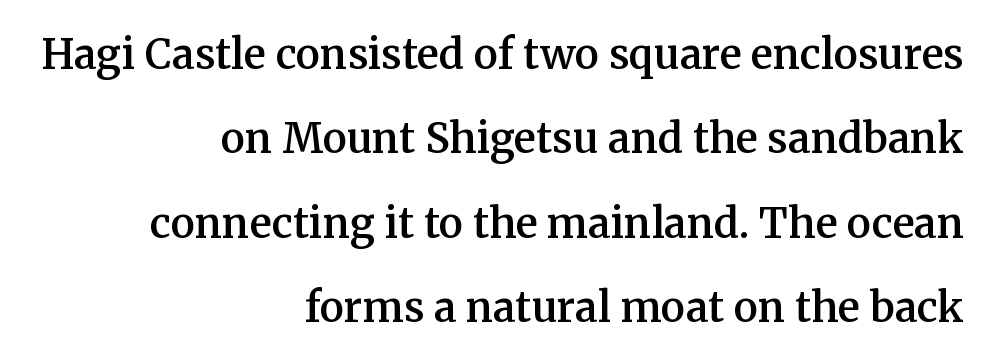
The image shows 41 px semibold serif type, upright; set right-aligned, loose line spacing (2.06x), normal letter spacing, not underlined; medium stroke contrast and a medium x-height.
